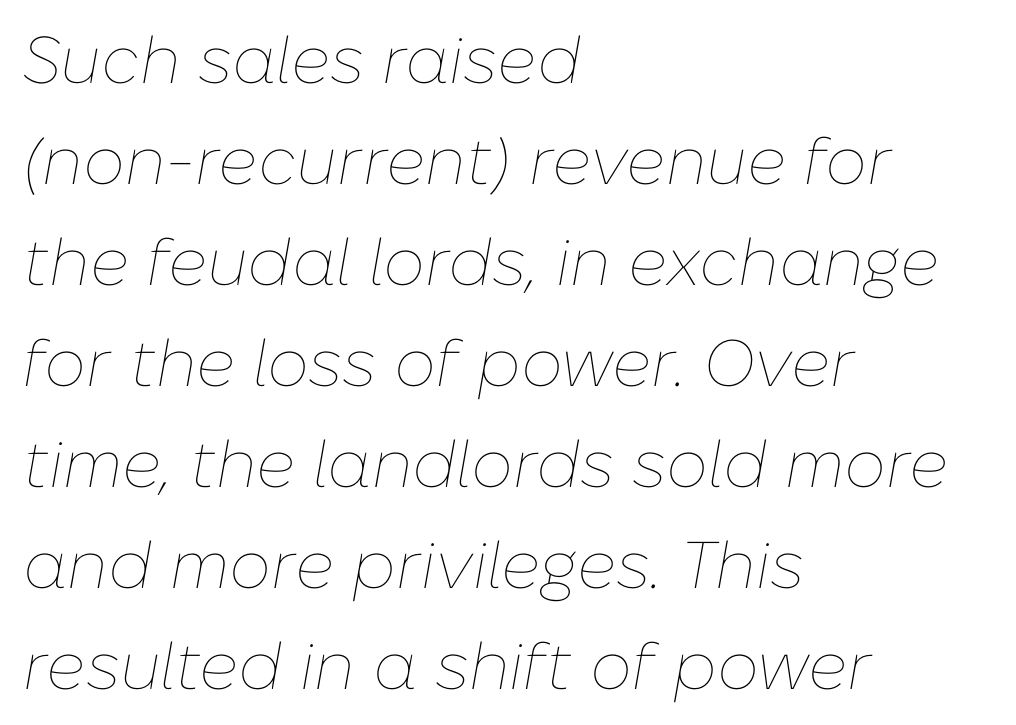
The image shows 66 px thin type, italic (leaning right); set left-aligned, normal line spacing (1.53x), normal letter spacing, not underlined; low stroke contrast and a medium x-height.
